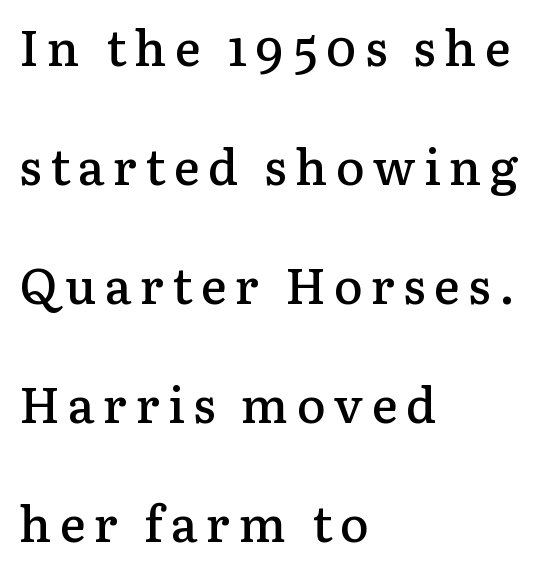
This rendering employs a face with finishing strokes, i.e., a serif. Quick note: interline space is abundant. The letters advance in unequal steps, a hallmark of proportional type. The typography opts for an upright posture over an oblique one.
